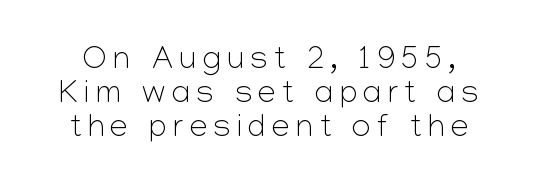
The image shows 32 px light sans-serif type, upright; set tight line spacing (1.06x), unusually wide letter spacing (+0.2 em), not underlined; low stroke contrast and a medium x-height.
